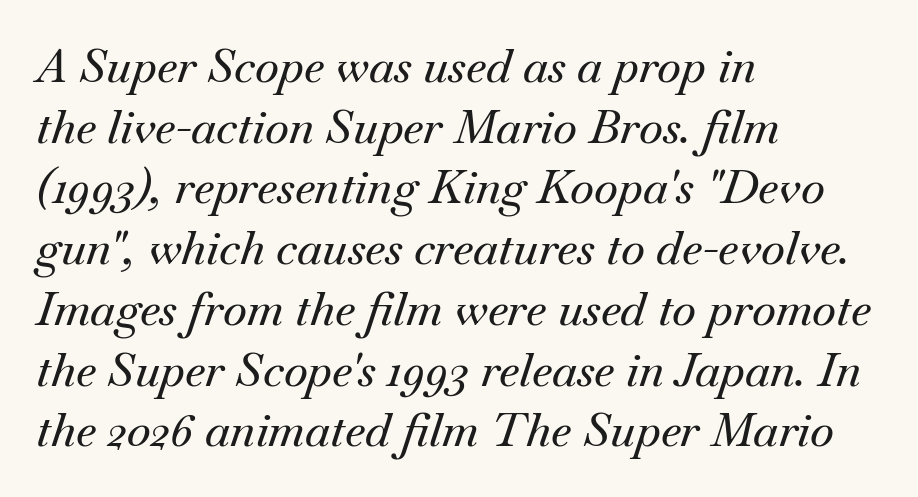
The image shows 46 px serif type, italic (leaning right); set left-aligned, normal line spacing (1.32x), normal letter spacing, not underlined; medium stroke contrast and a small x-height.
